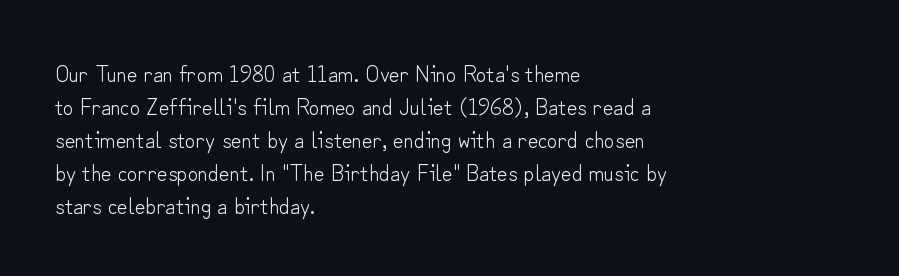
The image shows 23 px text type, upright; set left-aligned, normal line spacing (1.43x), normal letter spacing, not underlined.
